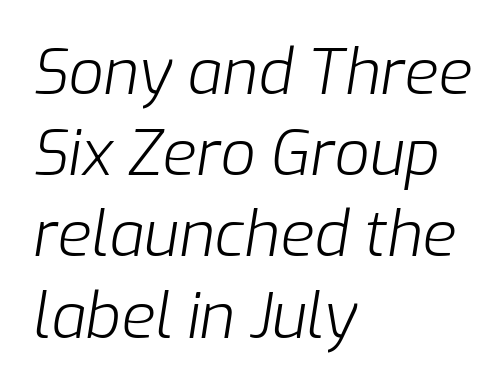
Q: Is the text bold? A: No.
Q: Is the text italic (slanted)? A: Yes, it leans right by about 9 degrees.
Q: Is the text underlined? A: No.
Q: How is the paragraph aligned? A: Left-aligned.
Q: Is the spacing between letters normal or unusually wide? A: Normal.
Q: Is the spacing between lines tight, normal or loose? A: Normal.
Q: Width (condensed, normal, or wide)? A: Normal.
Q: Stroke contrast? A: Low.
Q: x-height? A: Medium.
Q: Monospaced? A: No.
